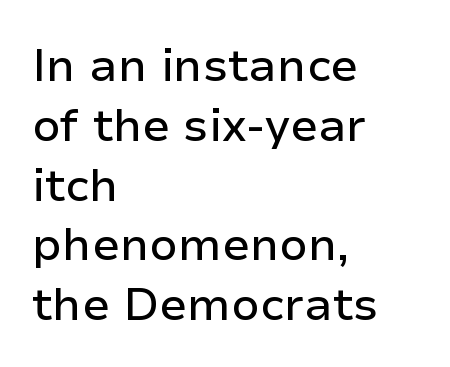
{"serif": "no", "italic": "no", "width": "normal", "stroke_contrast": "low", "x_height": "medium", "monospaced": "no", "underline": "no", "align": "left", "line_spacing": "normal", "line_spacing_ratio": 1.3, "letter_spacing": "normal", "letter_spacing_em": 0.0, "glyph_px": 46}
